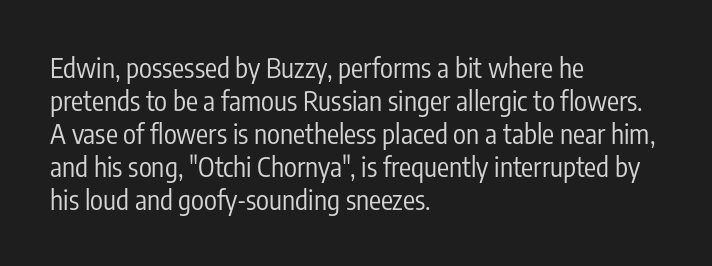
The image shows 27 px text type, upright; set left-aligned, line spacing 1.22x, normal letter spacing, not underlined.
